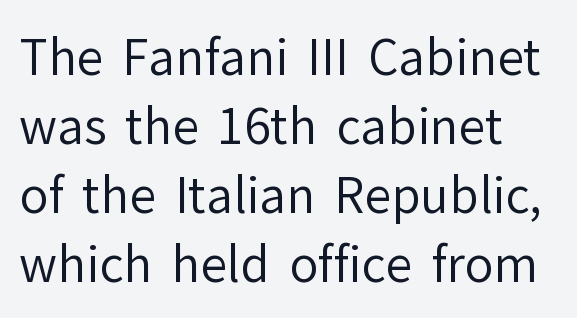
You could not count columns in this text — the font is proportionally spaced. The axis of the letterforms is exactly vertical. Observe the absence of serifs on each vertical stroke in this sample. The area under the type is left untouched. Is the block centered? No — it sits flush against the left margin. Observe the ordinary spacing: letters are neighbours, not strangers.
